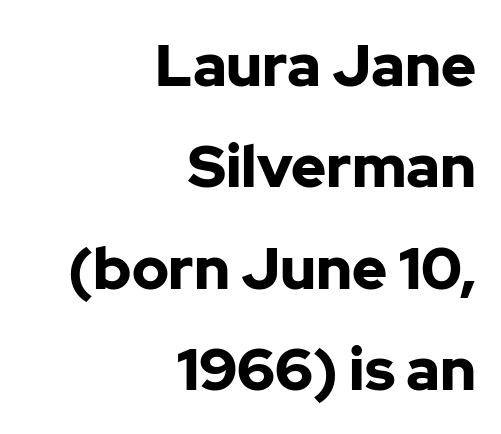
{"serif": "no", "italic": "no", "bold": "yes", "weight": "bold", "width": "normal", "stroke_contrast": "low", "x_height": "medium", "monospaced": "no", "underline": "no", "align": "right", "line_spacing_ratio": 1.72, "letter_spacing": "normal", "letter_spacing_em": 0.0, "glyph_px": 59}
